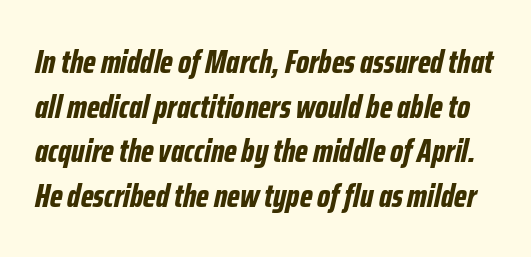
{"italic": "yes", "lean": "right", "slant_degrees": 12, "bold": "yes", "weight": "bold", "width": "condensed", "stroke_contrast": "low", "x_height": "medium", "monospaced": "no", "underline": "no", "line_spacing": "normal", "line_spacing_ratio": 1.35, "letter_spacing": "normal", "letter_spacing_em": 0.0, "glyph_px": 33}
